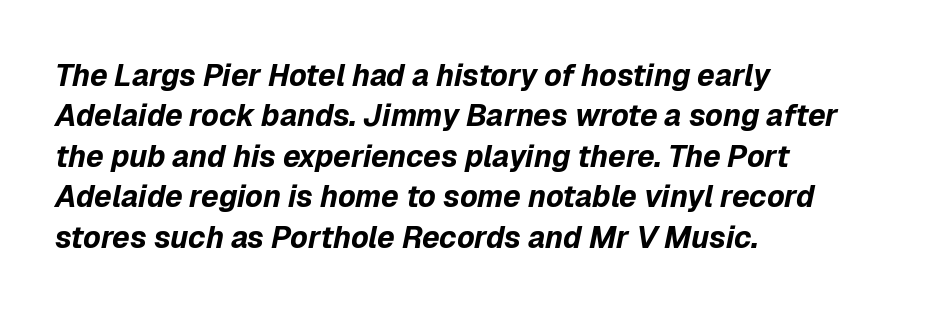
Rows of type keep a routine distance in the vertical direction. Is this a fixed-width face? No — the glyphs have proportional, varying widths. The font's italic variant was chosen for this text. Just letters on the line, the space beneath them empty. This is heavy type, rendered in bold. The passage shown has conventional tracking throughout.
